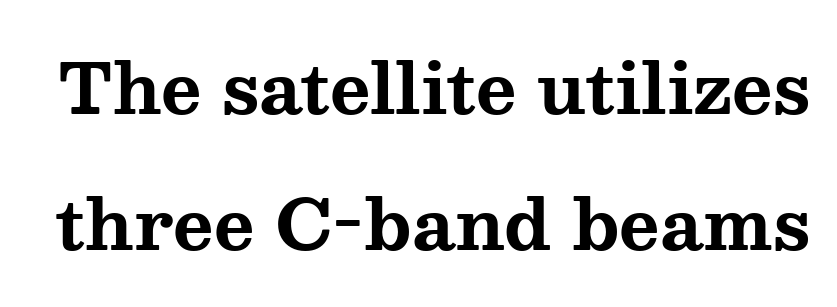
{"serif": "yes", "italic": "no", "bold": "yes", "weight": "bold", "width": "wide", "stroke_contrast": "medium", "x_height": "medium", "monospaced": "no", "underline": "no", "line_spacing": "loose", "line_spacing_ratio": 1.97, "letter_spacing": "normal", "letter_spacing_em": 0.0, "glyph_px": 69}
